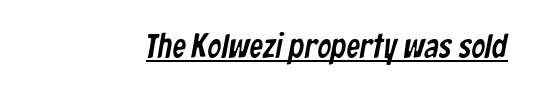
This sample has the flowing, uneven cadence of proportional lettering. Are there feet on the stems? There aren't — it's a sans. The passage shown is underscored from start to finish. The rendering keeps characters at their native spacing.
